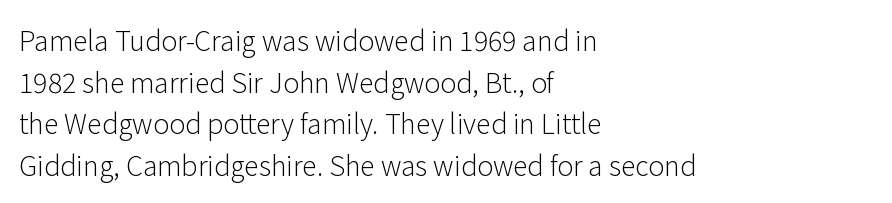
{"italic": "no", "bold": "no", "underline": "no", "align": "left", "line_spacing": "normal", "line_spacing_ratio": 1.54, "letter_spacing": "normal", "letter_spacing_em": 0.0, "glyph_px": 27}
